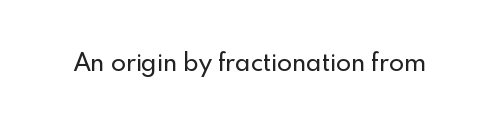
Q: Is the text italic (slanted)? A: No, it is upright.
Q: Is the text underlined? A: No.
Q: Is the spacing between letters normal or unusually wide? A: Normal.
